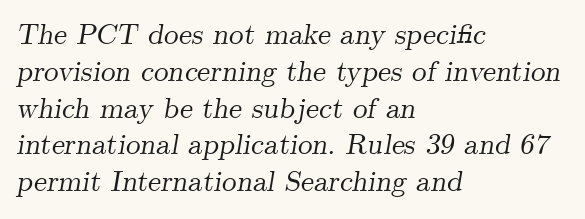
{"serif": "yes", "italic": "yes", "lean": "right", "slant_degrees": 9, "width": "normal", "stroke_contrast": "medium", "x_height": "small", "monospaced": "no", "underline": "no", "align": "left", "line_spacing": "normal", "line_spacing_ratio": 1.27, "letter_spacing": "normal", "letter_spacing_em": 0.0, "glyph_px": 29}
